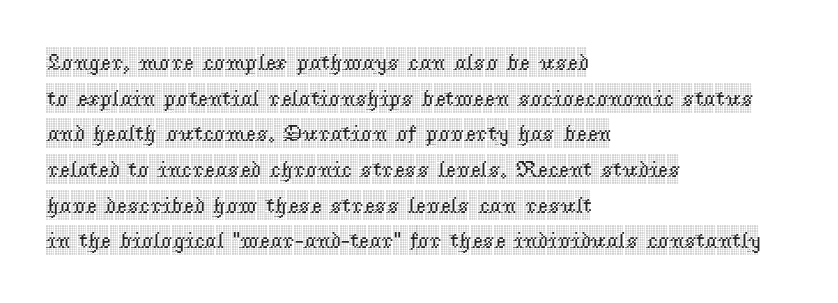
{"italic": "no", "underline": "no", "align": "left", "line_spacing": "normal", "line_spacing_ratio": 1.55, "letter_spacing": "normal", "letter_spacing_em": 0.0, "glyph_px": 23}
